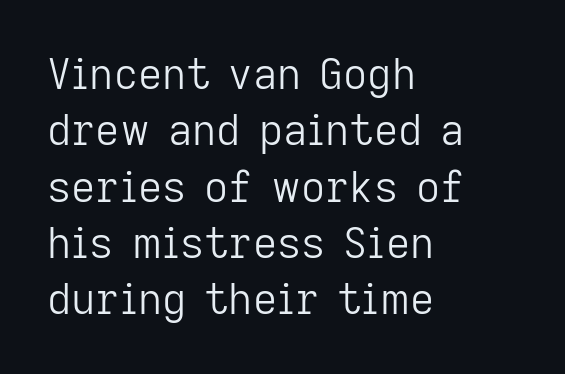
If you drew a line through each stem, it would be perfectly vertical. Does the copy run flush right? No — it runs flush left. Character widths vary here, with narrow letters taking less room than wide ones. Summary of vertical rhythm: regular, with standard interline spacing. The letters carry no serifs — their stems end cleanly without finishing strokes.
